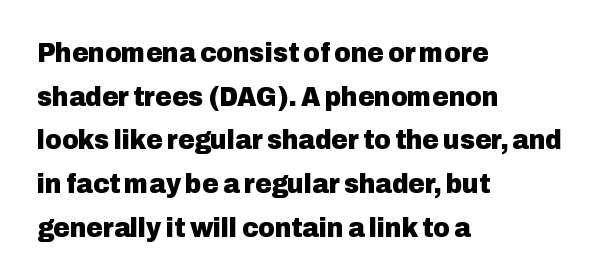
The image shows 28 px heavy sans-serif type, upright; set left-aligned, normal line spacing (1.56x), normal letter spacing, not underlined; low stroke contrast and a medium x-height.
